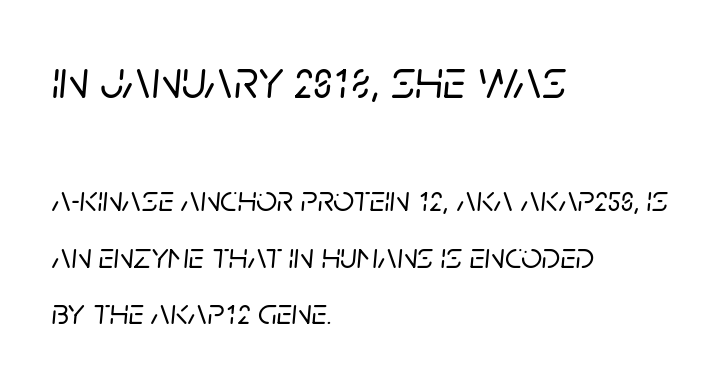
{"italic": "yes", "lean": "right", "slant_degrees": 5, "width": "normal", "stroke_contrast": "low", "x_height": "large", "monospaced": "no", "underline": "no", "align": "left", "line_spacing": "normal", "line_spacing_ratio": 1.53, "letter_spacing": "normal", "letter_spacing_em": 0.0, "larger_block": "first", "size_ratio": 1.49, "glyph_px": 55}
